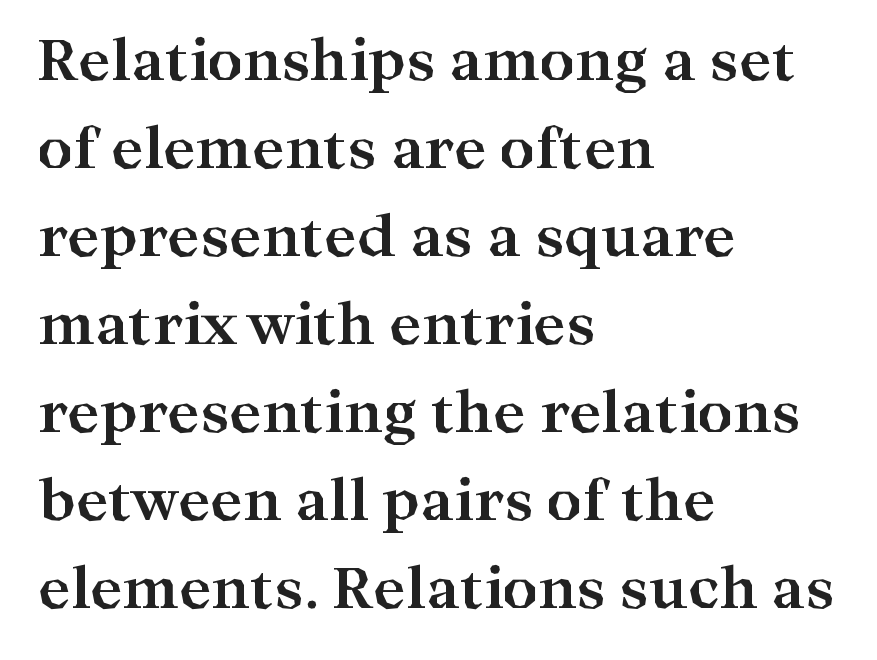
Q: Is the text bold? A: Yes.
Q: Is the text italic (slanted)? A: No, it is upright.
Q: Is the typeface a serif or a sans-serif typeface? A: Serif.
Q: Is the text underlined? A: No.
Q: How is the paragraph aligned? A: Left-aligned.
Q: Is the spacing between letters normal or unusually wide? A: Normal.
Q: Is the spacing between lines tight, normal or loose? A: Normal.
Q: Width (condensed, normal, or wide)? A: Wide.
Q: Stroke contrast? A: High.
Q: x-height? A: Medium.
Q: Monospaced? A: No.
